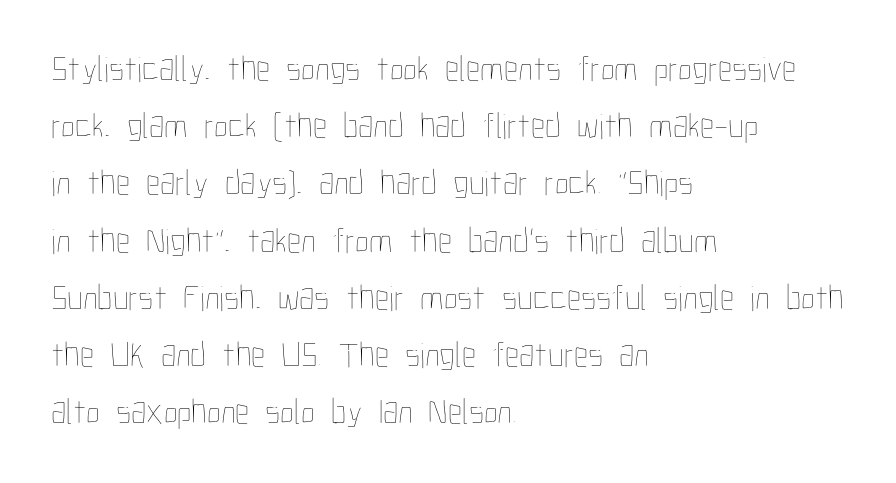
The face used here is proportionally spaced, like ordinary book or web type. Is the block centered? No — it sits flush against the left margin. Default kerning and tracking; the words read as compact shapes. Nothing heavy about these letters — not bold at all.
